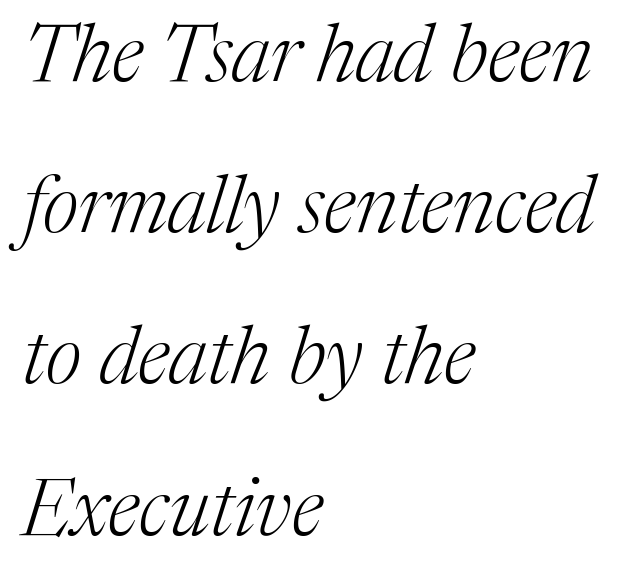
The image shows 80 px light serif type, italic (leaning right); set left-aligned, line spacing 1.89x, normal letter spacing, not underlined; medium stroke contrast and a medium x-height.
